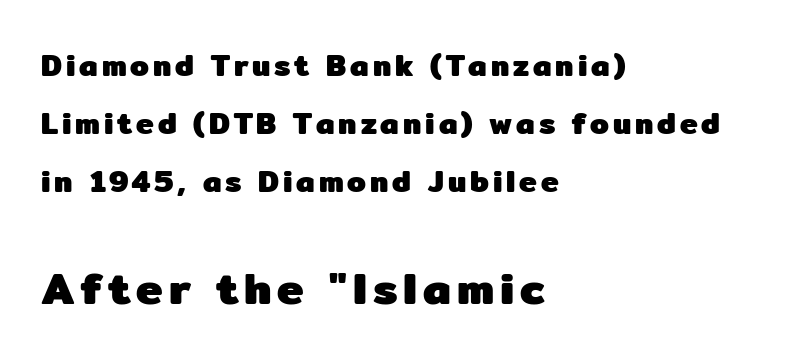
Q: Is the text bold? A: Yes.
Q: Is the text italic (slanted)? A: No, it is upright.
Q: Is the typeface a serif or a sans-serif typeface? A: Sans-serif.
Q: Is the text underlined? A: No.
Q: How is the paragraph aligned? A: Left-aligned.
Q: Is the spacing between lines tight, normal or loose? A: Loose.
Q: Which block of text is set in a larger size, the first (top) or the second (bottom)? A: The second (bottom) one.
Q: Width (condensed, normal, or wide)? A: Normal.
Q: Stroke contrast? A: Low.
Q: x-height? A: Medium.
Q: Monospaced? A: No.
